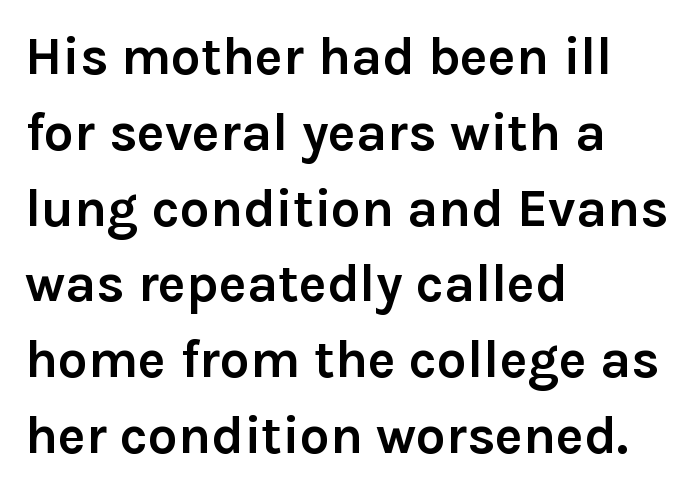
{"serif": "no", "italic": "no", "bold": "yes", "weight": "semibold", "width": "normal", "stroke_contrast": "low", "x_height": "medium", "monospaced": "no", "underline": "no", "align": "left", "line_spacing": "normal", "line_spacing_ratio": 1.43, "letter_spacing": "normal", "letter_spacing_em": 0.0, "glyph_px": 53}
